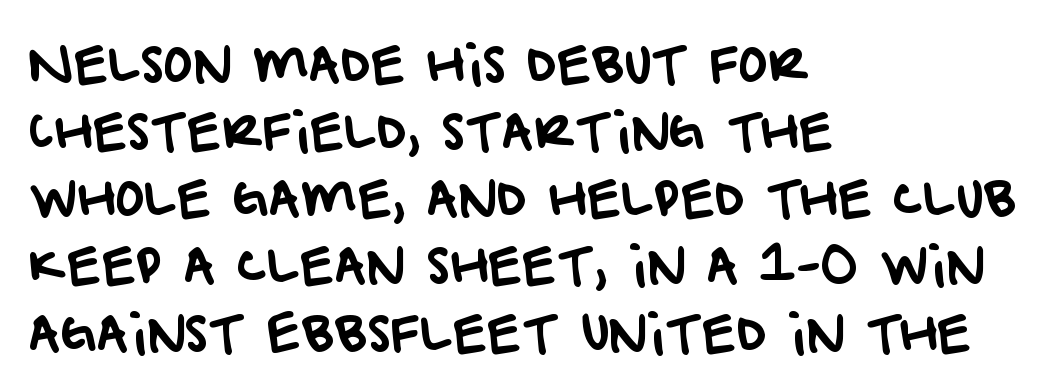
Check the space under the baseline: it is left empty. The passage shown has conventional tracking throughout. Here the designer chose a conventional face with non-uniform glyph widths. Evenly set lines give the paragraph a standard silhouette.
